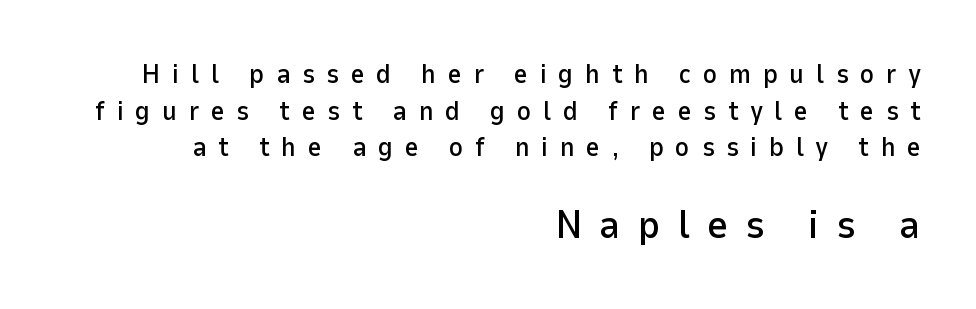
Q: Is the text italic (slanted)? A: No, it is upright.
Q: Is the typeface a serif or a sans-serif typeface? A: Sans-serif.
Q: Is the text underlined? A: No.
Q: How is the paragraph aligned? A: Right-aligned.
Q: Is the spacing between letters normal or unusually wide? A: Unusually wide.
Q: Is the spacing between lines tight, normal or loose? A: Normal.
Q: Which block of text is set in a larger size, the first (top) or the second (bottom)? A: The second (bottom) one.
Q: Width (condensed, normal, or wide)? A: Normal.
Q: Stroke contrast? A: Low.
Q: x-height? A: Medium.
Q: Monospaced? A: No.
